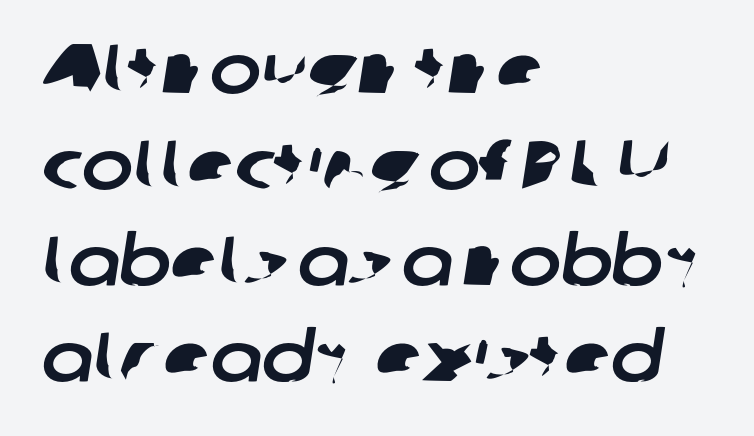
Grotesque or geometric, the face here clearly has no serifs. Note the varied advance widths — an 'i' is clearly narrower than an 'm'. No extra tracking has been applied to these lines. Check under the words: just untouched page. Compared with a centered layout, this one pins lines to the left instead. Interline gaps are of average width in this sample.
